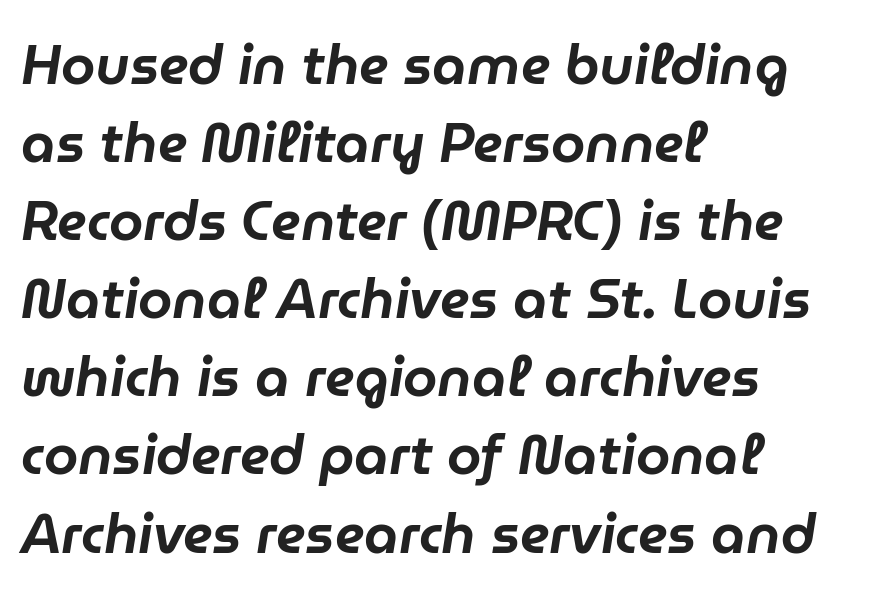
Q: Is the text italic (slanted)? A: Yes, it leans right by about 9 degrees.
Q: Is the text underlined? A: No.
Q: How is the paragraph aligned? A: Left-aligned.
Q: Is the spacing between letters normal or unusually wide? A: Normal.
Q: Is the spacing between lines tight, normal or loose? A: Normal.
Q: Width (condensed, normal, or wide)? A: Normal.
Q: Stroke contrast? A: Low.
Q: x-height? A: Medium.
Q: Monospaced? A: No.
